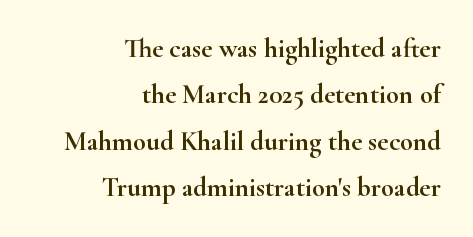
Q: Is the text italic (slanted)? A: No, it is upright.
Q: Is the text underlined? A: No.
Q: How is the paragraph aligned? A: Right-aligned.
Q: Is the spacing between letters normal or unusually wide? A: Normal.
